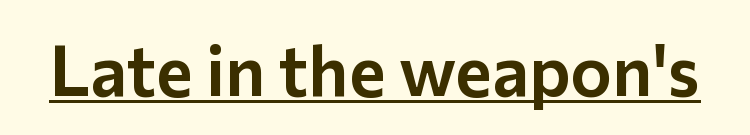
The image shows 70 px sans-serif type, upright; set normal letter spacing, underlined; low stroke contrast and a medium x-height.
